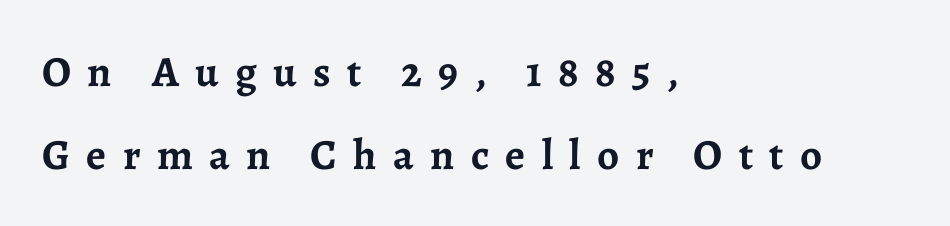
{"serif": "yes", "italic": "no", "bold": "yes", "weight": "semibold", "width": "normal", "stroke_contrast": "low", "x_height": "medium", "monospaced": "no", "underline": "no", "align": "left", "line_spacing": "loose", "line_spacing_ratio": 1.93, "letter_spacing": "wide", "letter_spacing_em": 0.38, "glyph_px": 43}
